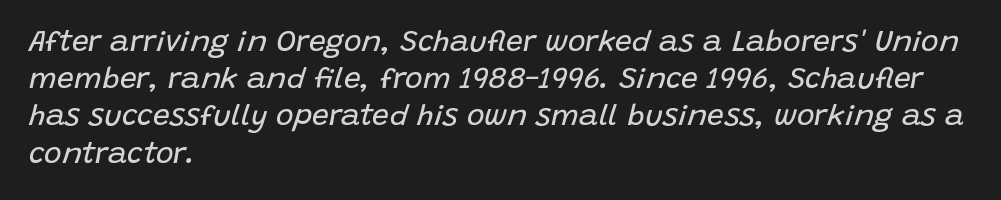
The image shows 30 px regular-weight type, italic (leaning right); set left-aligned, line spacing 1.24x, normal letter spacing, not underlined; low stroke contrast and a large x-height.
